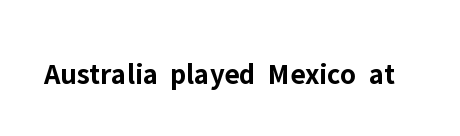
The image shows 30 px bold sans-serif type, upright; set normal letter spacing, not underlined; low stroke contrast and a medium x-height.
